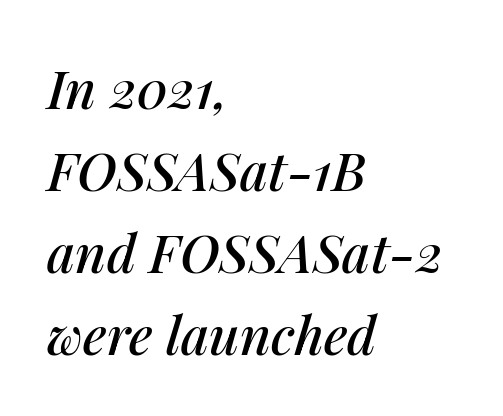
{"italic": "yes", "lean": "right", "slant_degrees": 14, "width": "normal", "stroke_contrast": "medium", "x_height": "medium", "monospaced": "no", "underline": "no", "align": "left", "line_spacing": "normal", "line_spacing_ratio": 1.55, "letter_spacing": "normal", "letter_spacing_em": 0.0, "glyph_px": 53}
